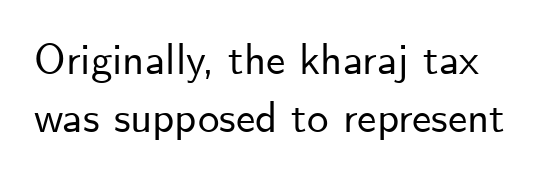
The image shows 43 px sans-serif type, upright; set normal line spacing (1.34x), normal letter spacing, not underlined; low stroke contrast and a small x-height.
